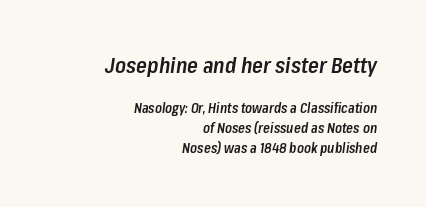
Q: Is the text bold? A: Semi-bold.
Q: Is the text italic (slanted)? A: Yes, it leans right by about 8 degrees.
Q: Is the text underlined? A: No.
Q: How is the paragraph aligned? A: Right-aligned.
Q: Is the spacing between letters normal or unusually wide? A: Normal.
Q: Is the spacing between lines tight, normal or loose? A: Normal.
Q: Which block of text is set in a larger size, the first (top) or the second (bottom)? A: The first (top) one.
